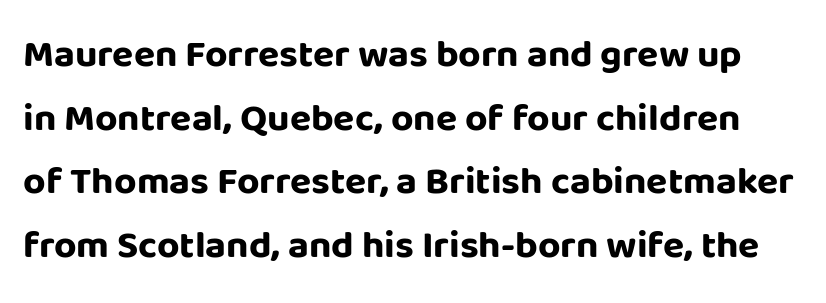
The image shows 39 px bold sans-serif type, upright; set normal line spacing (1.63x), normal letter spacing, not underlined; low stroke contrast and a large x-height.
